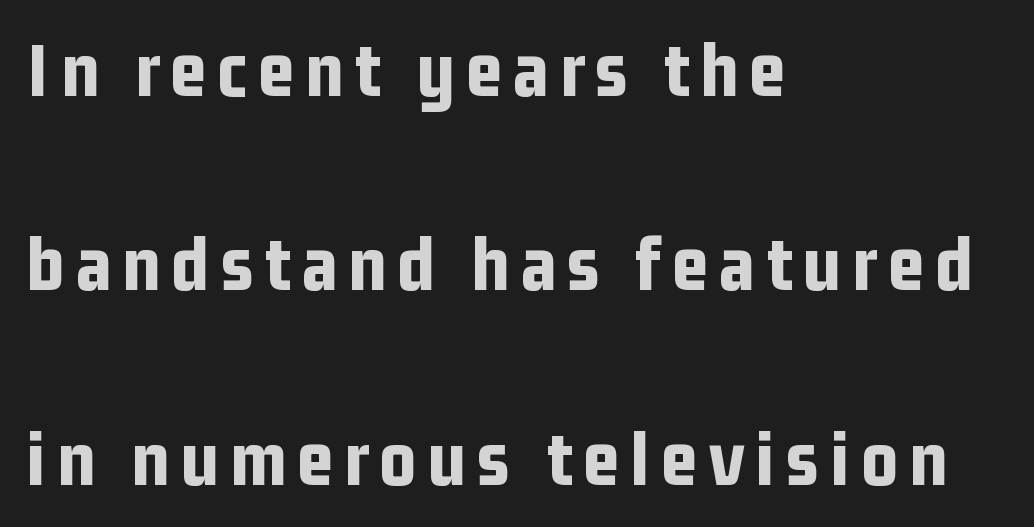
Q: Is the text bold? A: Yes.
Q: Is the text italic (slanted)? A: No, it is upright.
Q: Is the typeface a serif or a sans-serif typeface? A: Sans-serif.
Q: Is the text underlined? A: No.
Q: How is the paragraph aligned? A: Left-aligned.
Q: Is the spacing between lines tight, normal or loose? A: Loose.
Q: Width (condensed, normal, or wide)? A: Condensed.
Q: Stroke contrast? A: Low.
Q: x-height? A: Medium.
Q: Monospaced? A: No.
